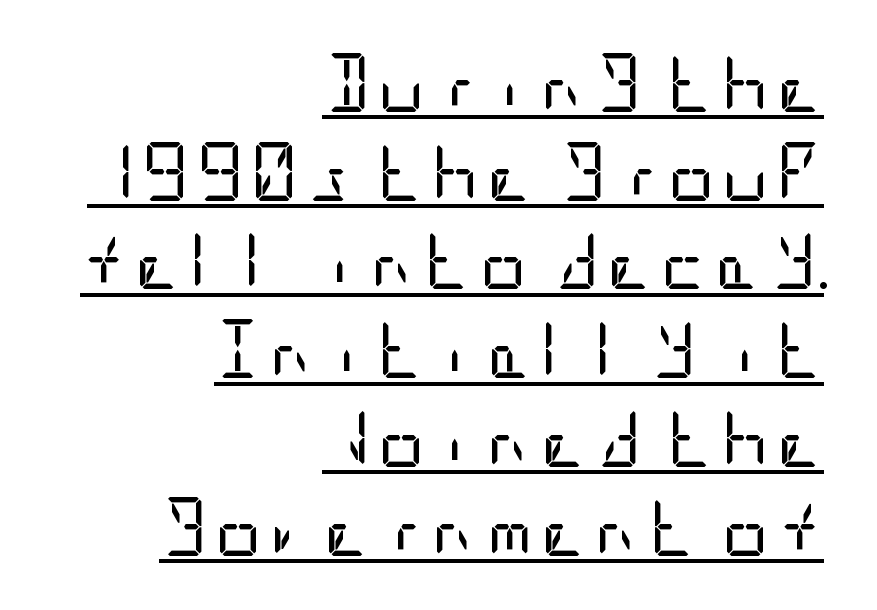
The image shows 58 px regular-weight, condensed sans-serif type, upright; set right-aligned, normal line spacing (1.53x), underlined; low stroke contrast and a large x-height.
